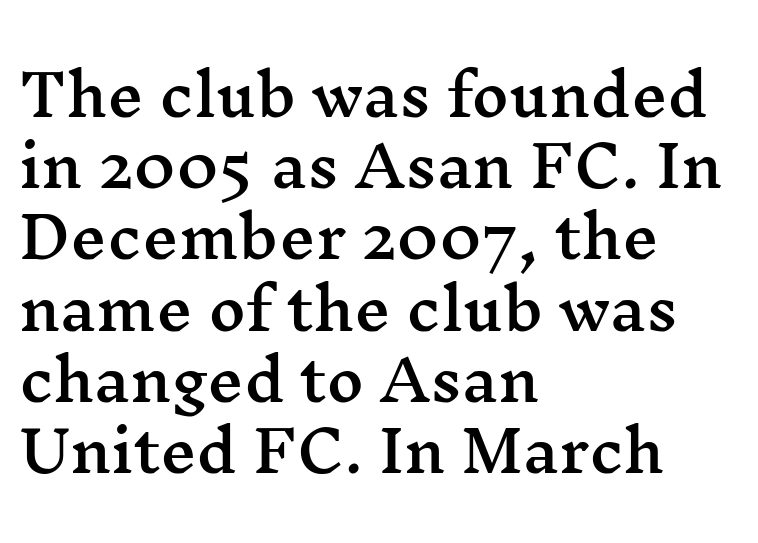
Reading down the block, your eye returns to a fixed left position each line. Beneath every word, the page is bare. Each new line begins a customary step beneath the previous one. The face used here is proportionally spaced, like ordinary book or web type. Does the lettering tilt? It doesn't — this is upright. Caption: standard tracking, unaltered.
